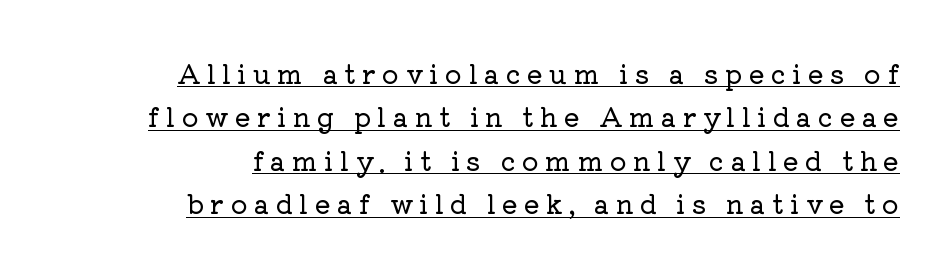
Q: Is the text italic (slanted)? A: No, it is upright.
Q: Is the text underlined? A: Yes.
Q: How is the paragraph aligned? A: Right-aligned.
Q: Is the spacing between letters normal or unusually wide? A: Unusually wide.
Q: Is the spacing between lines tight, normal or loose? A: Normal.
